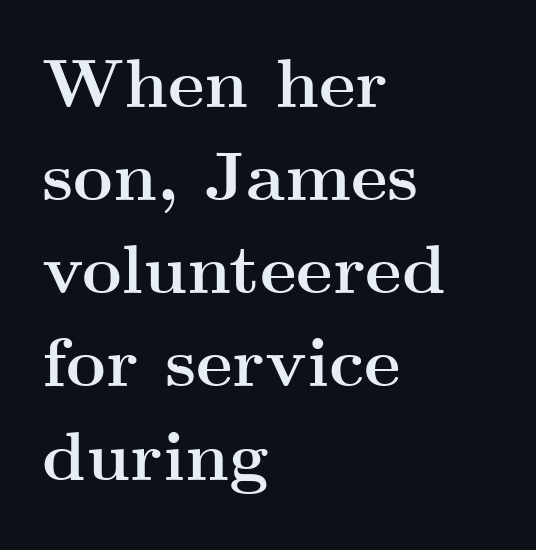
Q: Is the text bold? A: Yes.
Q: Is the text italic (slanted)? A: No, it is upright.
Q: Is the typeface a serif or a sans-serif typeface? A: Serif.
Q: Is the text underlined? A: No.
Q: How is the paragraph aligned? A: Left-aligned.
Q: Is the spacing between letters normal or unusually wide? A: Normal.
Q: Is the spacing between lines tight, normal or loose? A: Normal.
Q: Width (condensed, normal, or wide)? A: Wide.
Q: Stroke contrast? A: Medium.
Q: x-height? A: Small.
Q: Monospaced? A: No.
